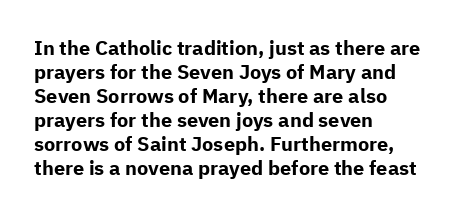
The image shows 20 px bold type, upright; set left-aligned, line spacing 1.2x, normal letter spacing, not underlined.
